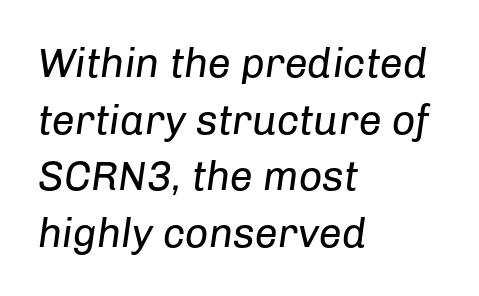
The image shows 41 px regular-weight type, italic (leaning right); set left-aligned, normal line spacing (1.38x), normal letter spacing, not underlined; low stroke contrast and a medium x-height.
